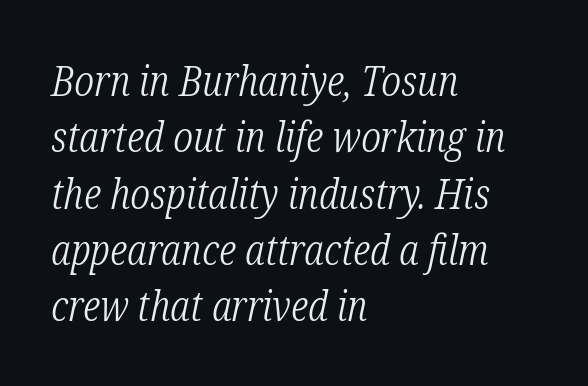
Q: Is the text bold? A: No.
Q: Is the text italic (slanted)? A: Yes, it leans right by about 12 degrees.
Q: Is the typeface a serif or a sans-serif typeface? A: Serif.
Q: Is the text underlined? A: No.
Q: How is the paragraph aligned? A: Left-aligned.
Q: Is the spacing between letters normal or unusually wide? A: Normal.
Q: Is the spacing between lines tight, normal or loose? A: Normal.
Q: Width (condensed, normal, or wide)? A: Condensed.
Q: Stroke contrast? A: Low.
Q: x-height? A: Medium.
Q: Monospaced? A: No.
